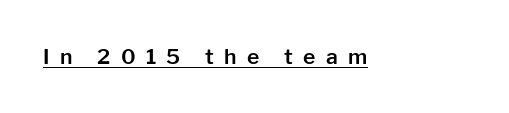
{"italic": "no", "underline": "yes", "letter_spacing": "wide", "letter_spacing_em": 0.49, "glyph_px": 21}
